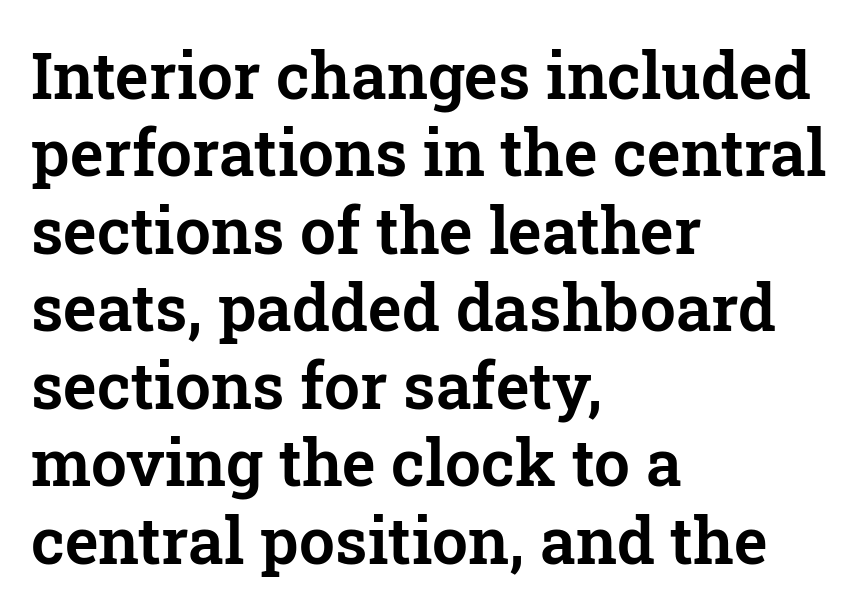
The image shows 64 px serif type, upright; set left-aligned, line spacing 1.21x, normal letter spacing, not underlined; low stroke contrast and a medium x-height.
